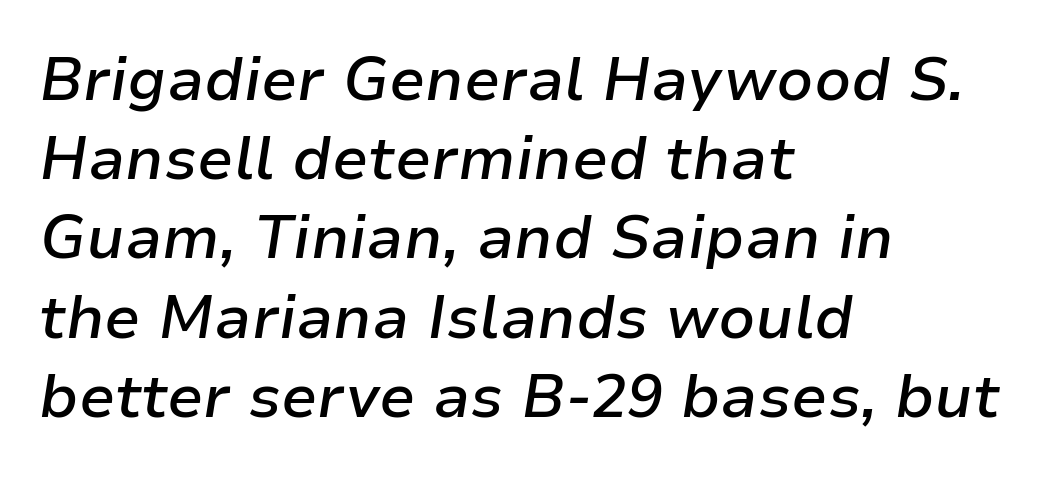
Each letter keeps its own natural width here, so spacing adapts to shape. Check the space under the baseline: it is left empty. Is the type bold? Partly — it's a semibold, heavier than regular but not fully bold. Emphasis-style slanted type is in use.
